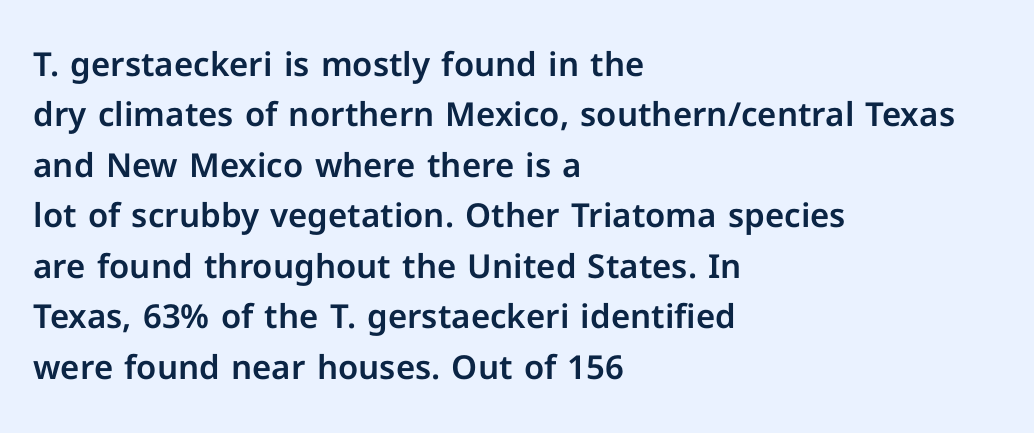
{"serif": "no", "italic": "no", "width": "normal", "stroke_contrast": "low", "x_height": "medium", "monospaced": "no", "underline": "no", "align": "left", "line_spacing": "normal", "line_spacing_ratio": 1.53, "letter_spacing": "normal", "letter_spacing_em": 0.0, "glyph_px": 33}
